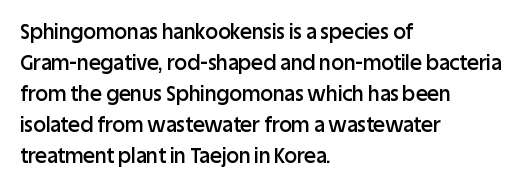
The typography opts for an upright posture over an oblique one. Line beginnings align vertically; line endings do not. Compared with typical body copy, the letter spacing here is the same. Does the leading feel generous? No, just average. Summary of weight: moderately heavy, a semibold.
